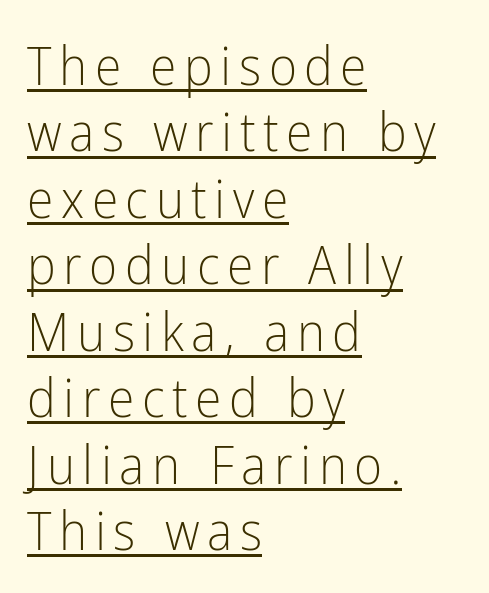
The image shows 54 px light, condensed sans-serif type, upright; set left-aligned, line spacing 1.23x, underlined; low stroke contrast and a medium x-height.
